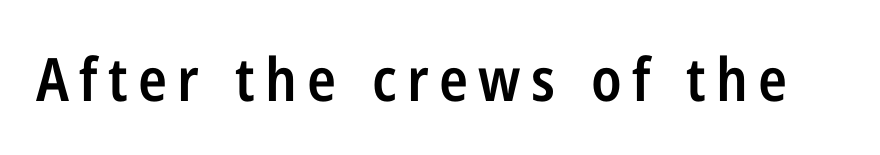
Q: Is the text bold? A: Semi-bold.
Q: Is the text italic (slanted)? A: No, it is upright.
Q: Is the typeface a serif or a sans-serif typeface? A: Sans-serif.
Q: Is the text underlined? A: No.
Q: Width (condensed, normal, or wide)? A: Condensed.
Q: Stroke contrast? A: Low.
Q: x-height? A: Medium.
Q: Monospaced? A: No.
